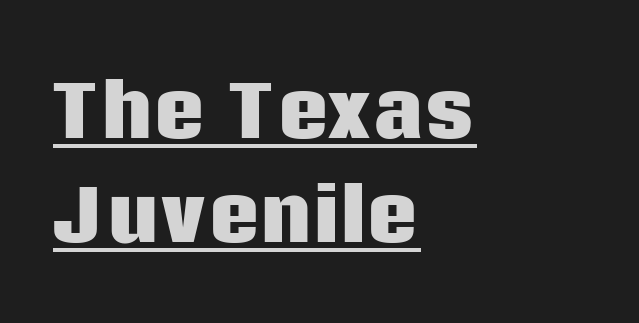
Q: Is the text bold? A: Yes.
Q: Is the text italic (slanted)? A: No, it is upright.
Q: Is the typeface a serif or a sans-serif typeface? A: Sans-serif.
Q: Is the text underlined? A: Yes.
Q: How is the paragraph aligned? A: Left-aligned.
Q: Is the spacing between letters normal or unusually wide? A: Normal.
Q: Is the spacing between lines tight, normal or loose? A: Normal.
Q: Width (condensed, normal, or wide)? A: Normal.
Q: Stroke contrast? A: Low.
Q: x-height? A: Large.
Q: Monospaced? A: No.
